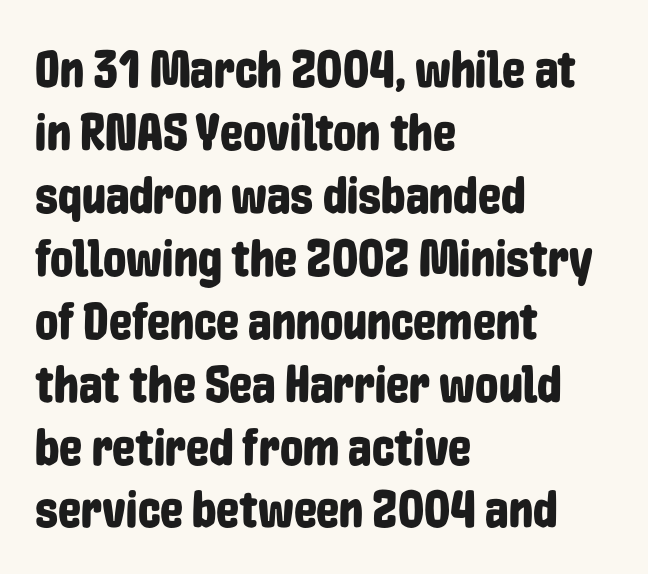
{"serif": "no", "italic": "no", "width": "condensed", "stroke_contrast": "low", "x_height": "medium", "monospaced": "no", "underline": "no", "align": "left", "line_spacing_ratio": 1.21, "letter_spacing": "normal", "letter_spacing_em": 0.0, "glyph_px": 52}
